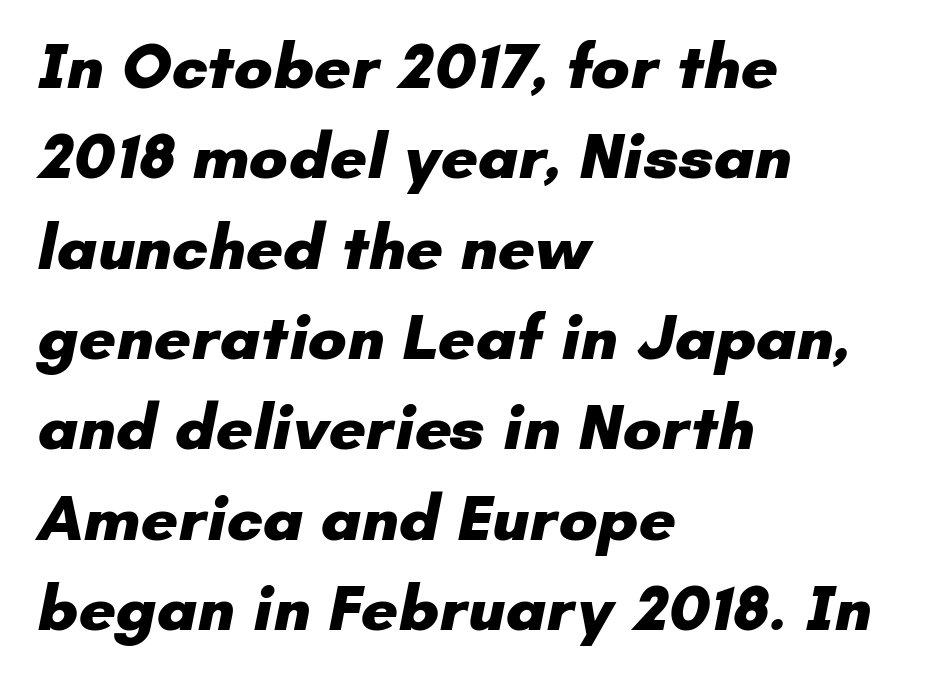
Note the varied advance widths — an 'i' is clearly narrower than an 'm'. The designer went with a sans here, leaving each stem footless. Compared with typical paragraphs, the rows here are spaced about the same. Letters rest on an invisible, unmarked baseline. These lines carry a lot of weight — the face is fully bold. The face used here is rendered with its standard letterfit.
